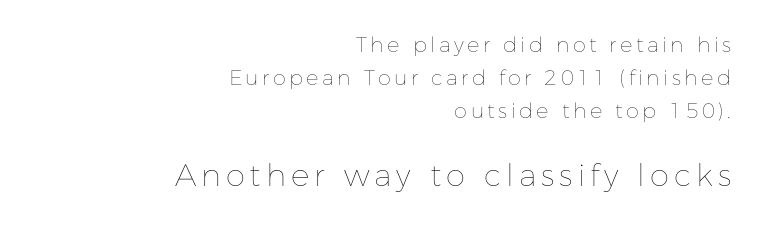
The image shows 31 px thin type, upright; set right-aligned, normal line spacing (1.57x), not underlined; the second (bottom) block is 1.48x larger; low stroke contrast and a medium x-height.
